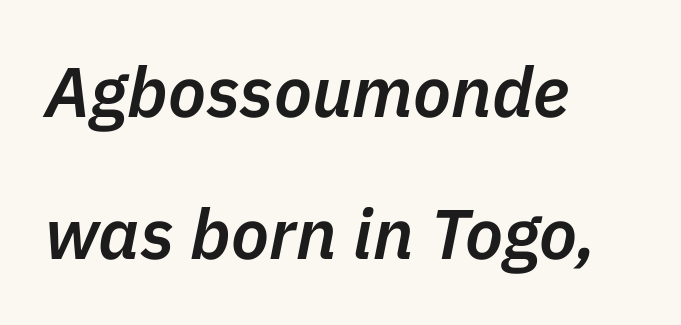
Q: Is the text bold? A: Semi-bold.
Q: Is the text italic (slanted)? A: Yes, it leans right by about 11 degrees.
Q: Is the text underlined? A: No.
Q: How is the paragraph aligned? A: Left-aligned.
Q: Is the spacing between letters normal or unusually wide? A: Normal.
Q: Is the spacing between lines tight, normal or loose? A: Loose.
Q: Width (condensed, normal, or wide)? A: Normal.
Q: Stroke contrast? A: Low.
Q: x-height? A: Medium.
Q: Monospaced? A: No.
